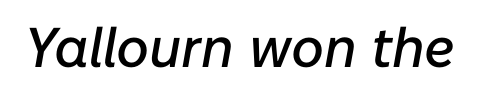
Q: Is the text italic (slanted)? A: Yes, it leans right by about 10 degrees.
Q: Is the text underlined? A: No.
Q: Is the spacing between letters normal or unusually wide? A: Normal.
Q: Width (condensed, normal, or wide)? A: Normal.
Q: Stroke contrast? A: Low.
Q: x-height? A: Medium.
Q: Monospaced? A: No.
